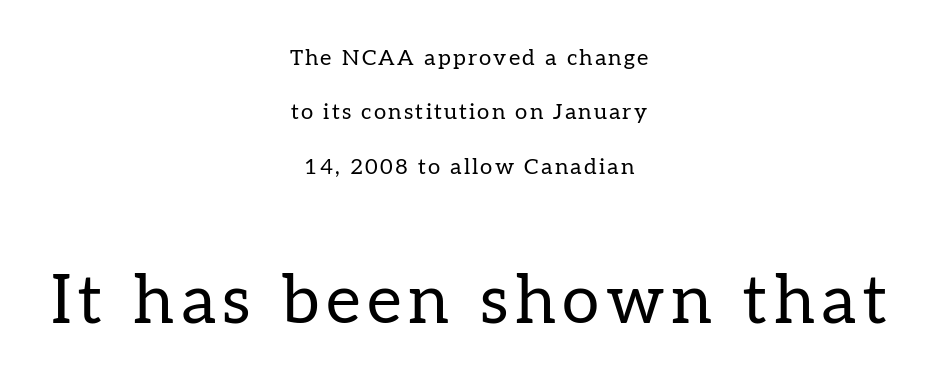
Q: Is the text bold? A: No.
Q: Is the text italic (slanted)? A: No, it is upright.
Q: Is the typeface a serif or a sans-serif typeface? A: Serif.
Q: Is the text underlined? A: No.
Q: How is the paragraph aligned? A: Centered.
Q: Is the spacing between lines tight, normal or loose? A: Loose.
Q: Which block of text is set in a larger size, the first (top) or the second (bottom)? A: The second (bottom) one.
Q: Width (condensed, normal, or wide)? A: Normal.
Q: Stroke contrast? A: Low.
Q: x-height? A: Medium.
Q: Monospaced? A: No.
